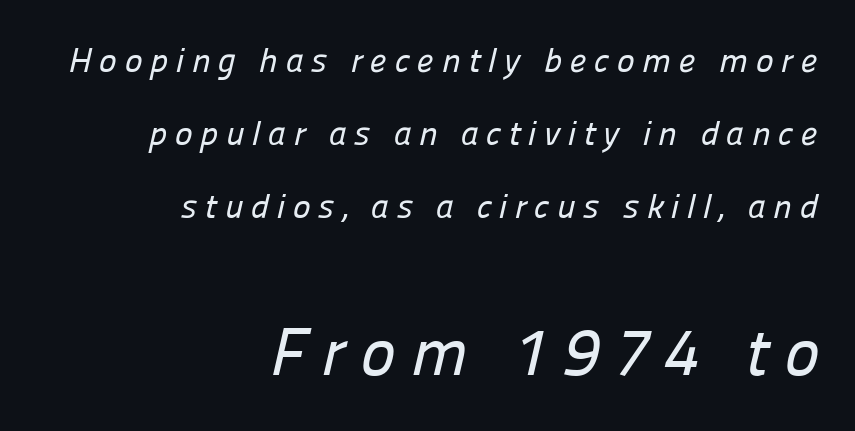
No feet cap the strokes, marking this as sans-serif type. Type size steps up from the first block to the second. Display-style spreading of the glyphs; the letterfit is very open. Any mark beneath the type? The region is blank.
